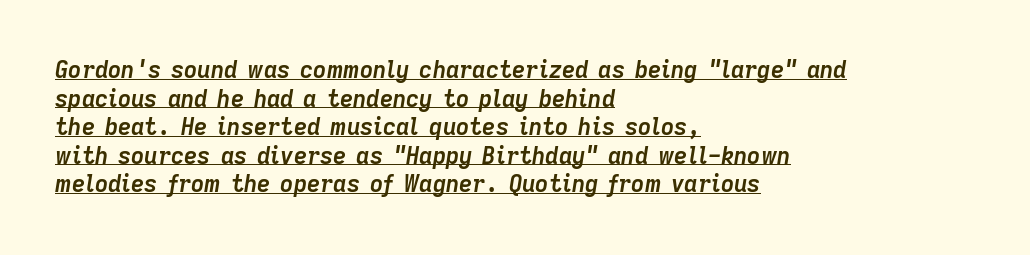
This is underlined copy, the kind a proofreader might mark for attention. There's an unmistakable incline to the writing here. Typesetter's note: full bold, strokes at maximum text heaviness. The lines are quadded left.
